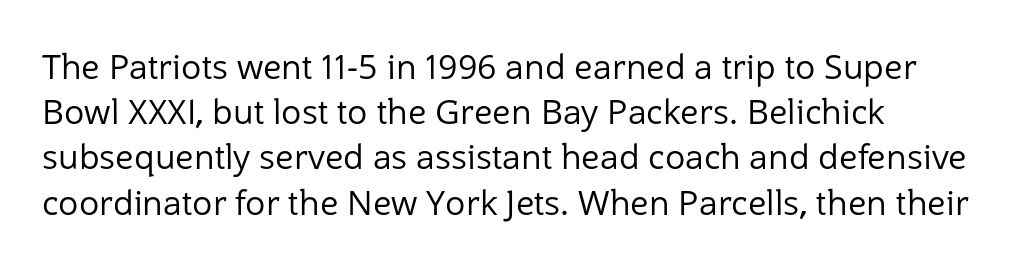
{"serif": "no", "italic": "no", "bold": "no", "weight": "regular", "width": "normal", "stroke_contrast": "low", "x_height": "medium", "monospaced": "no", "underline": "no", "line_spacing": "normal", "line_spacing_ratio": 1.33, "letter_spacing": "normal", "letter_spacing_em": 0.0, "glyph_px": 34}
